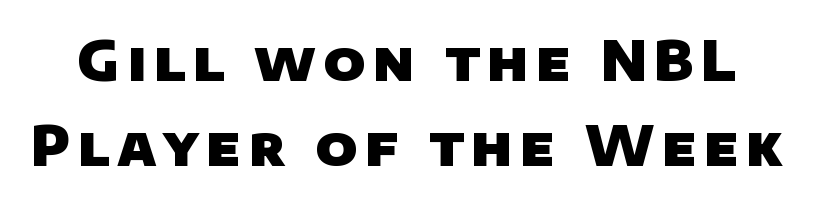
{"serif": "no", "bold": "yes", "weight": "heavy", "width": "normal", "stroke_contrast": "low", "x_height": "large", "monospaced": "no", "underline": "no", "line_spacing": "normal", "line_spacing_ratio": 1.57, "glyph_px": 54}
